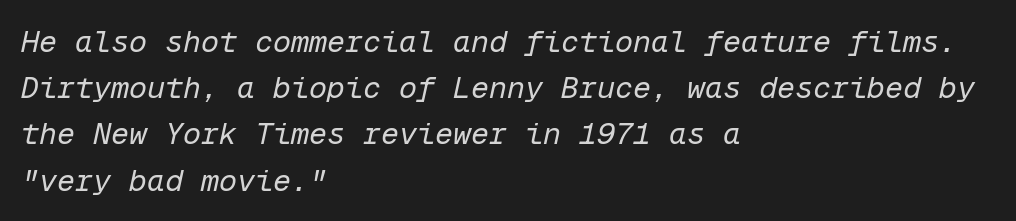
{"italic": "yes", "lean": "right", "slant_degrees": 12, "bold": "no", "weight": "regular", "width": "normal", "stroke_contrast": "low", "x_height": "medium", "monospaced": "yes", "underline": "no", "align": "left", "line_spacing": "normal", "line_spacing_ratio": 1.54, "letter_spacing": "normal", "letter_spacing_em": 0.0, "glyph_px": 30}
